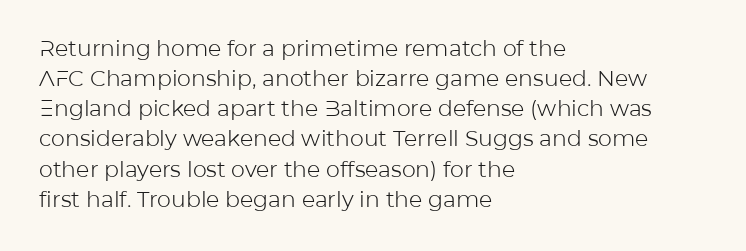
Q: Is the text bold? A: No.
Q: Is the text italic (slanted)? A: No, it is upright.
Q: Is the text underlined? A: No.
Q: How is the paragraph aligned? A: Left-aligned.
Q: Is the spacing between letters normal or unusually wide? A: Normal.
Q: Is the spacing between lines tight, normal or loose? A: Normal.
